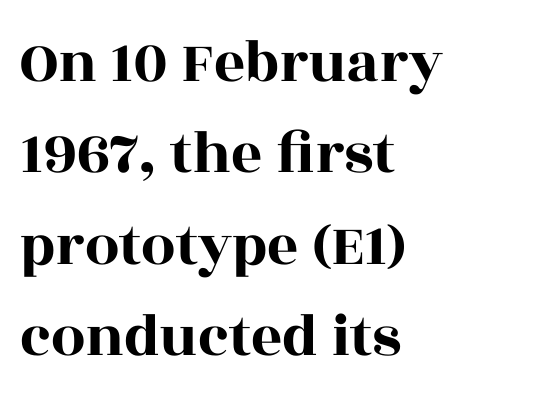
{"serif": "yes", "italic": "no", "width": "wide", "x_height": "large", "monospaced": "no", "underline": "no", "align": "left", "line_spacing": "normal", "line_spacing_ratio": 1.5, "letter_spacing": "normal", "letter_spacing_em": 0.0, "glyph_px": 61}
